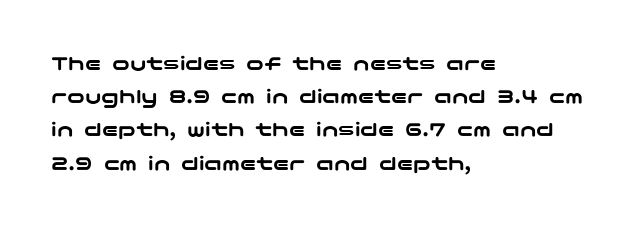
Q: Is the text italic (slanted)? A: No, it is upright.
Q: Is the text underlined? A: No.
Q: How is the paragraph aligned? A: Left-aligned.
Q: Is the spacing between letters normal or unusually wide? A: Normal.
Q: Is the spacing between lines tight, normal or loose? A: Normal.
